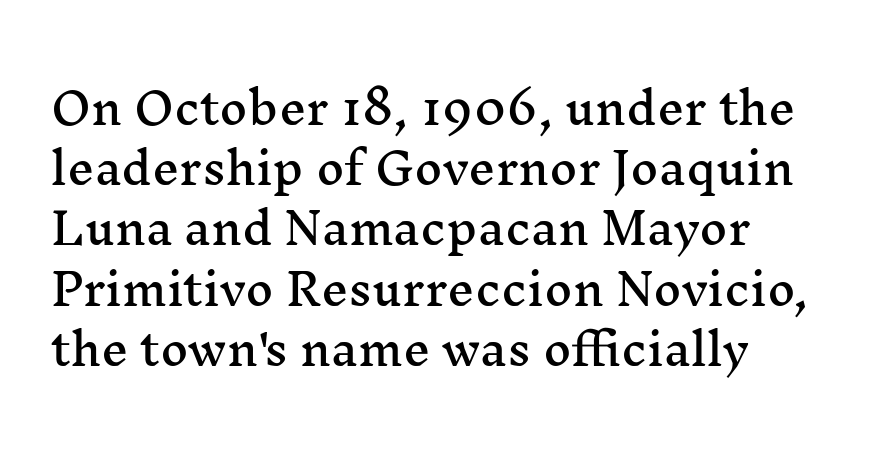
Summary of vertical rhythm: regular, with standard interline spacing. This is the regular roman posture of the typeface. Think of a printed novel: that variable character pitch is what you see here. Descenders are the only things crossing below the line. This rendering employs a face with finishing strokes, i.e., a serif.
